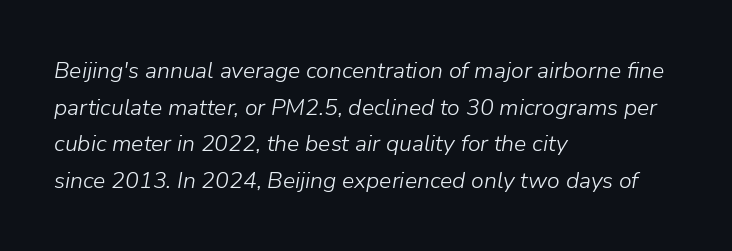
Check the space under the baseline: it is left empty. Layout note: lines flush left. The type is set solid horizontally, with unmodified tracking. Stem width sits at or under what a default text font uses. The text carries the slant typical of an italic or oblique font. Quick note: interline space is typical.
